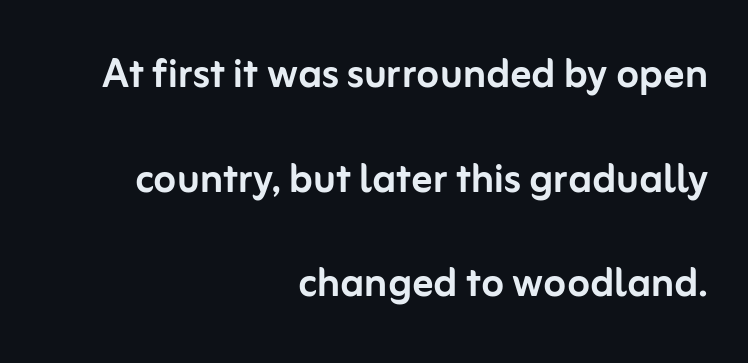
The image shows 52 px sans-serif type, upright; set right-aligned, loose line spacing (2.01x), normal letter spacing, not underlined; low stroke contrast and a medium x-height.
